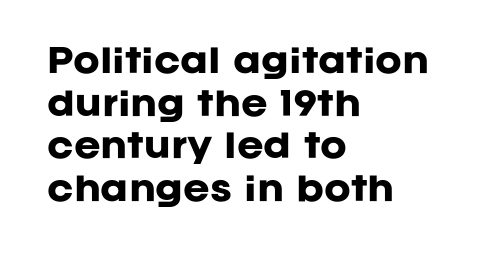
Q: Is the text bold? A: Yes.
Q: Is the text italic (slanted)? A: No, it is upright.
Q: Is the typeface a serif or a sans-serif typeface? A: Sans-serif.
Q: Is the text underlined? A: No.
Q: How is the paragraph aligned? A: Left-aligned.
Q: Is the spacing between letters normal or unusually wide? A: Normal.
Q: Is the spacing between lines tight, normal or loose? A: Normal.
Q: Width (condensed, normal, or wide)? A: Normal.
Q: Stroke contrast? A: Low.
Q: x-height? A: Large.
Q: Monospaced? A: No.
